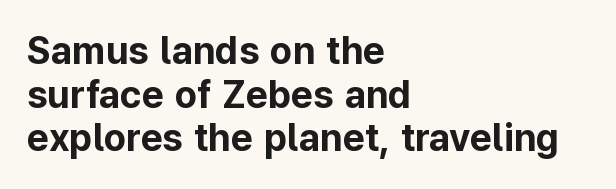
The image shows 38 px bold sans-serif type, upright; set left-aligned, tight line spacing (1.15x), normal letter spacing, not underlined; low stroke contrast and a medium x-height.
